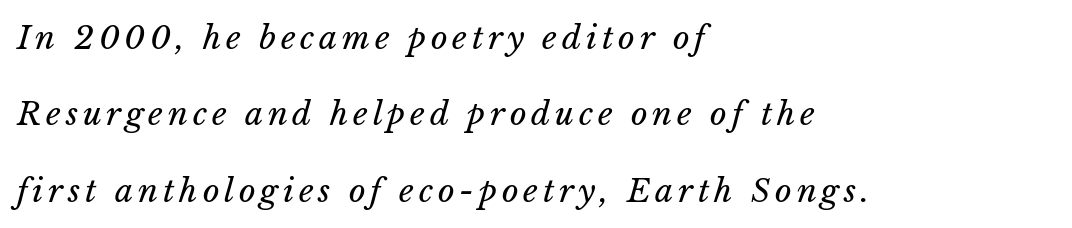
Q: Is the text bold? A: No.
Q: Is the text italic (slanted)? A: Yes, it leans right by about 15 degrees.
Q: Is the text underlined? A: No.
Q: How is the paragraph aligned? A: Left-aligned.
Q: Is the spacing between lines tight, normal or loose? A: Loose.
Q: Width (condensed, normal, or wide)? A: Normal.
Q: Stroke contrast? A: Low.
Q: x-height? A: Medium.
Q: Monospaced? A: No.
